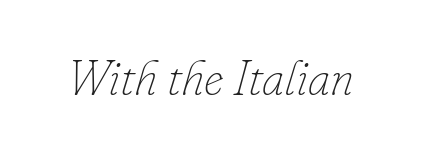
This rendering features lettering with no underline. Words appear dense and cohesive because spacing is normal. The passage shown is typed in a proportional face where columns would drift. The face looks like a standard text weight, possibly lighter.
